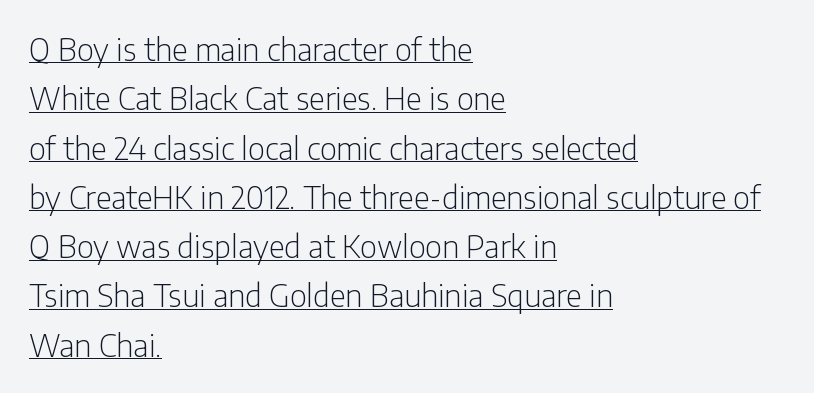
The image shows 31 px light, condensed sans-serif type, upright; set left-aligned, normal line spacing (1.59x), normal letter spacing, underlined; low stroke contrast and a medium x-height.
